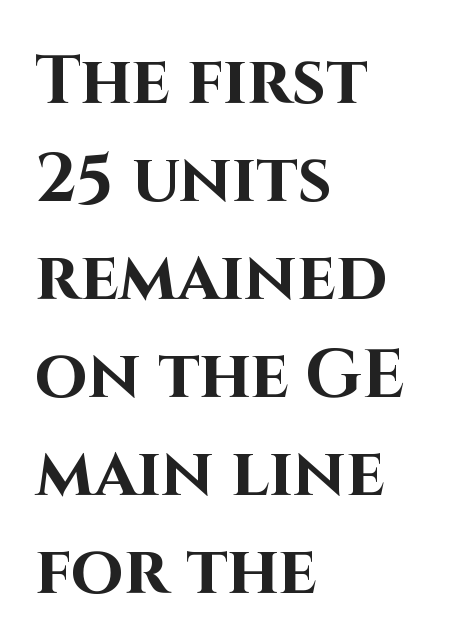
Q: Is the text bold? A: Yes.
Q: Is the text italic (slanted)? A: No, it is upright.
Q: Is the typeface a serif or a sans-serif typeface? A: Sans-serif.
Q: Is the text underlined? A: No.
Q: How is the paragraph aligned? A: Left-aligned.
Q: Is the spacing between letters normal or unusually wide? A: Normal.
Q: Is the spacing between lines tight, normal or loose? A: Normal.
Q: Width (condensed, normal, or wide)? A: Normal.
Q: Stroke contrast? A: High.
Q: x-height? A: Large.
Q: Monospaced? A: No.
